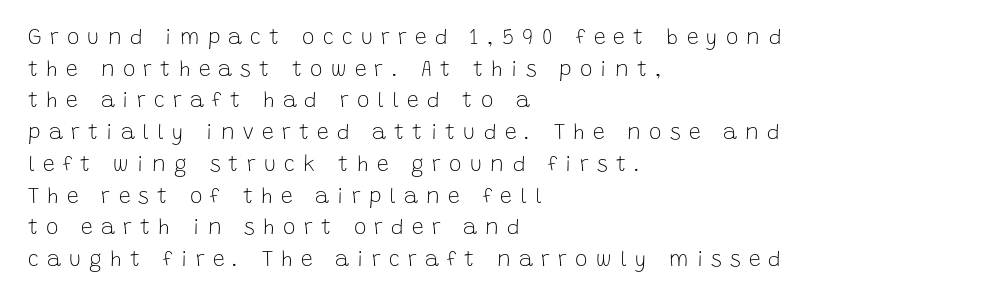
{"italic": "no", "bold": "no", "underline": "no", "align": "left", "line_spacing": "normal", "line_spacing_ratio": 1.51, "letter_spacing": "wide", "letter_spacing_em": 0.39, "glyph_px": 21}
